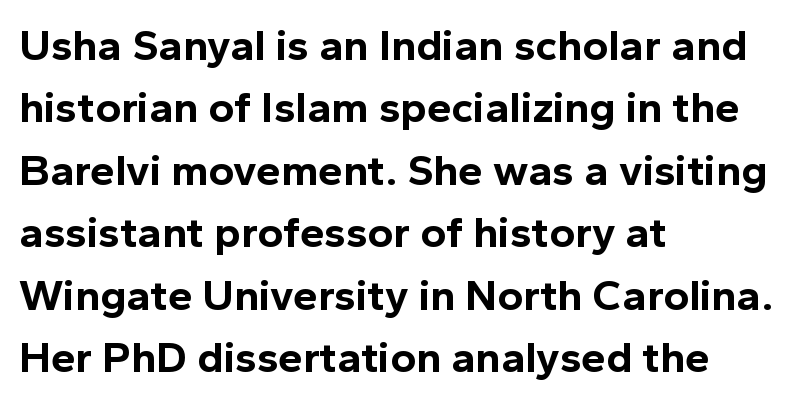
One glance says typical: line gaps are just what's usual. You could not count columns in this text — the font is proportionally spaced. Regarding serifs, this sample does without them. Clear beneath every line of the passage.
